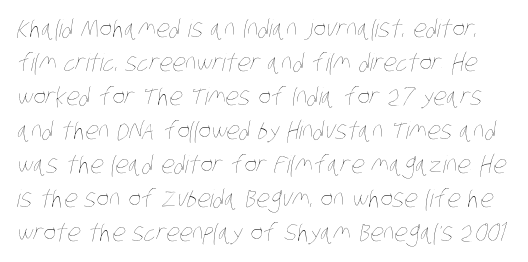
Q: Is the text bold? A: No.
Q: Is the text underlined? A: No.
Q: Is the spacing between letters normal or unusually wide? A: Normal.
Q: Is the spacing between lines tight, normal or loose? A: Normal.
